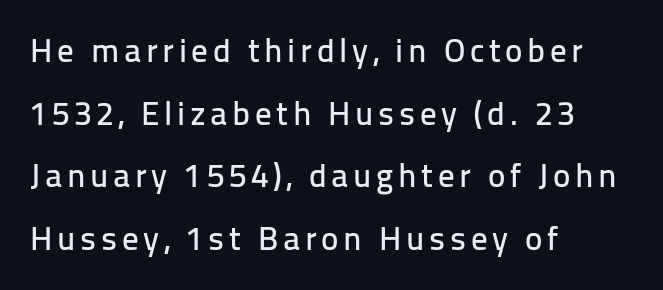
{"serif": "no", "italic": "no", "width": "normal", "stroke_contrast": "low", "x_height": "medium", "monospaced": "no", "underline": "no", "align": "left", "line_spacing": "loose", "line_spacing_ratio": 1.9, "glyph_px": 33}
